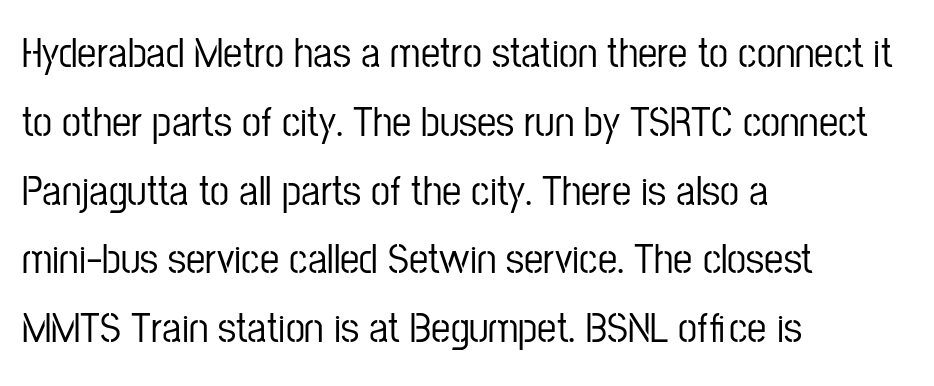
{"serif": "no", "italic": "no", "width": "condensed", "stroke_contrast": "low", "x_height": "medium", "monospaced": "no", "underline": "no", "align": "left", "line_spacing": "normal", "line_spacing_ratio": 1.6, "letter_spacing": "normal", "letter_spacing_em": 0.0, "glyph_px": 43}
